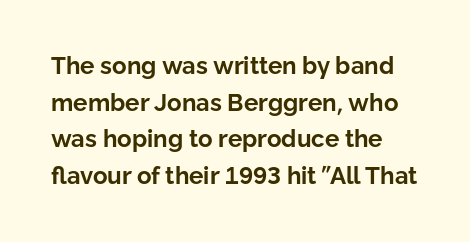
Q: Is the text bold? A: Yes.
Q: Is the text italic (slanted)? A: No, it is upright.
Q: Is the text underlined? A: No.
Q: Is the spacing between letters normal or unusually wide? A: Normal.
Q: Is the spacing between lines tight, normal or loose? A: Normal.
